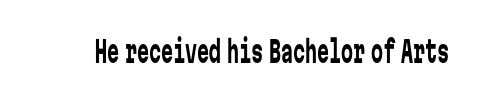
The image shows 30 px regular-weight, condensed sans-serif type, upright, monospaced; set normal letter spacing, not underlined; low stroke contrast and a medium x-height.
